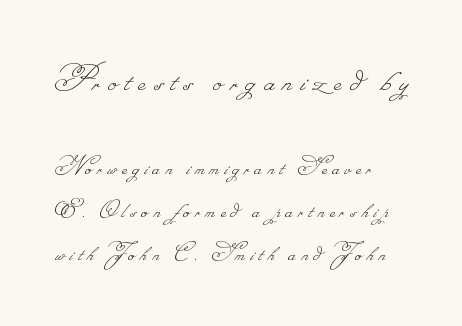
Here the designer chose a conventional face with non-uniform glyph widths. Stem width sits at or under what a default text font uses. One glance says typical: line gaps are just what's usual. Larger block? The one above; the one below is distinctly smaller. Compared with a centered layout, this one pins lines to the left instead. Compared with typical body copy, the letter spacing here is much looser.
